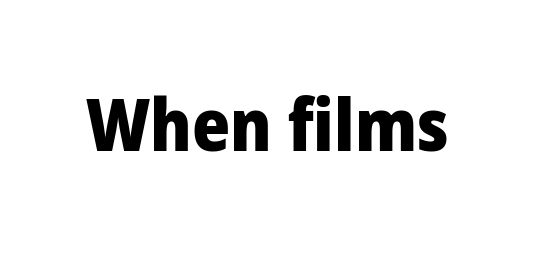
Q: Is the text bold? A: Yes.
Q: Is the text italic (slanted)? A: No, it is upright.
Q: Is the typeface a serif or a sans-serif typeface? A: Sans-serif.
Q: Is the text underlined? A: No.
Q: Is the spacing between letters normal or unusually wide? A: Normal.
Q: Width (condensed, normal, or wide)? A: Normal.
Q: Stroke contrast? A: Low.
Q: x-height? A: Medium.
Q: Monospaced? A: No.
